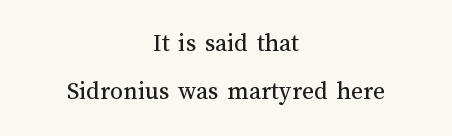
{"italic": "no", "bold": "no", "underline": "no", "align": "center", "line_spacing_ratio": 1.85, "letter_spacing": "normal", "letter_spacing_em": 0.0, "glyph_px": 26}
